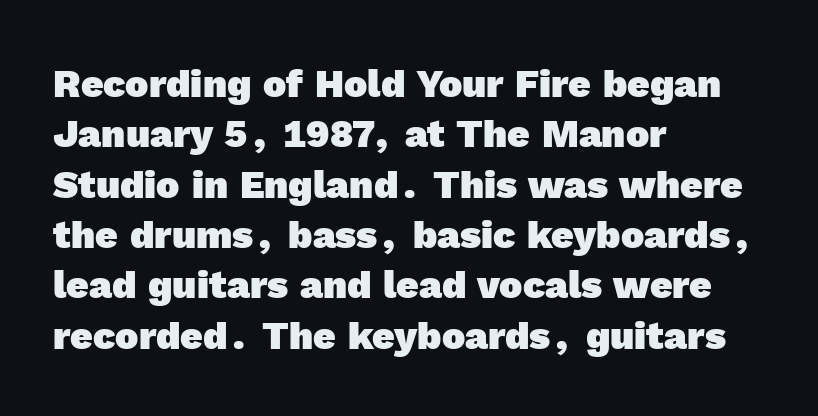
The image shows 39 px heavy sans-serif type; set left-aligned, normal line spacing (1.29x), normal letter spacing, not underlined; a medium x-height.
